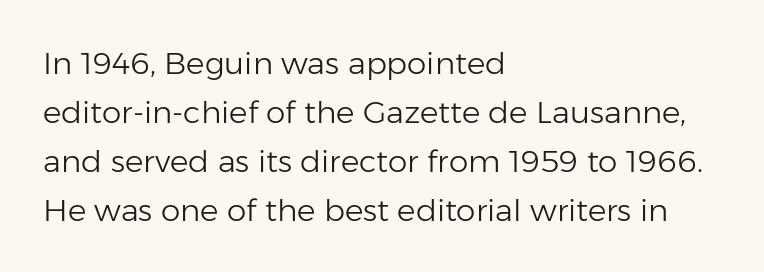
The image shows 31 px light sans-serif type, upright; set left-aligned, normal line spacing (1.58x), normal letter spacing, not underlined; low stroke contrast and a medium x-height.
